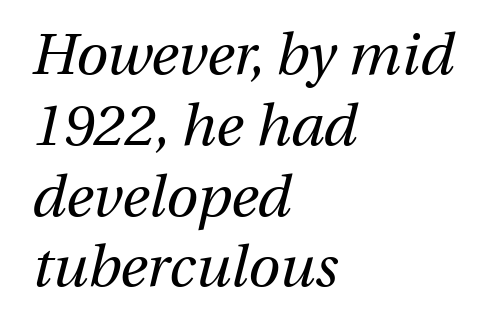
Stroke thickness stays within the range of a standard reading face or lighter. Characters follow at the spacing the type designer built in. Quick note: underline off. Reading down the block, your eye returns to a fixed left position each line.
